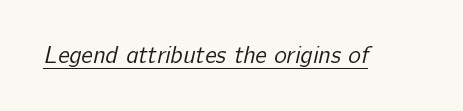
Q: Is the text bold? A: No.
Q: Is the text underlined? A: Yes.
Q: Is the spacing between letters normal or unusually wide? A: Normal.
